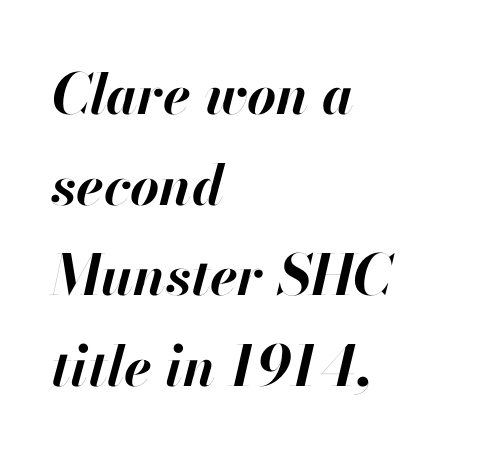
Q: Is the text bold? A: Yes.
Q: Is the text italic (slanted)? A: Yes, it leans right by about 13 degrees.
Q: Is the text underlined? A: No.
Q: How is the paragraph aligned? A: Left-aligned.
Q: Is the spacing between letters normal or unusually wide? A: Normal.
Q: Is the spacing between lines tight, normal or loose? A: Normal.
Q: Width (condensed, normal, or wide)? A: Normal.
Q: Stroke contrast? A: High.
Q: x-height? A: Small.
Q: Monospaced? A: No.
